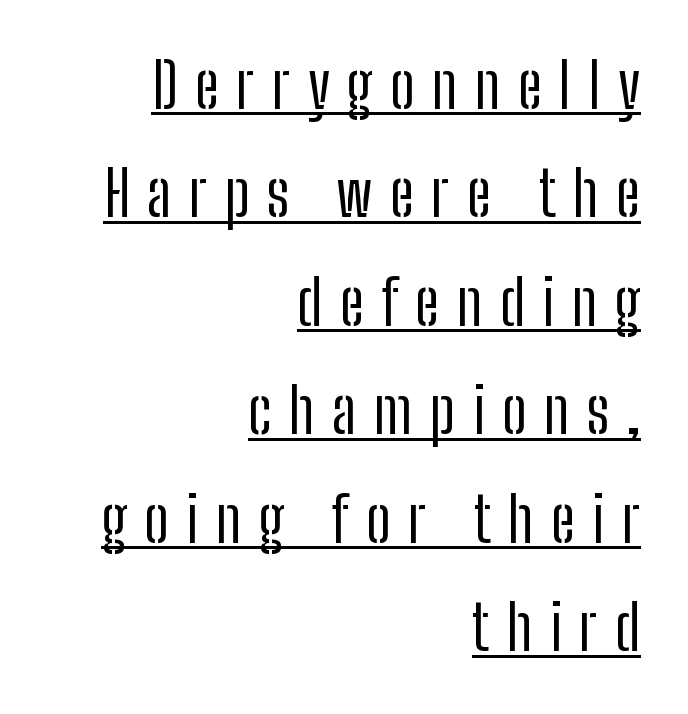
The image shows 62 px regular-weight, condensed sans-serif type, upright; set right-aligned, line spacing 1.75x, unusually wide letter spacing (+0.28 em), underlined; low stroke contrast and a medium x-height.
